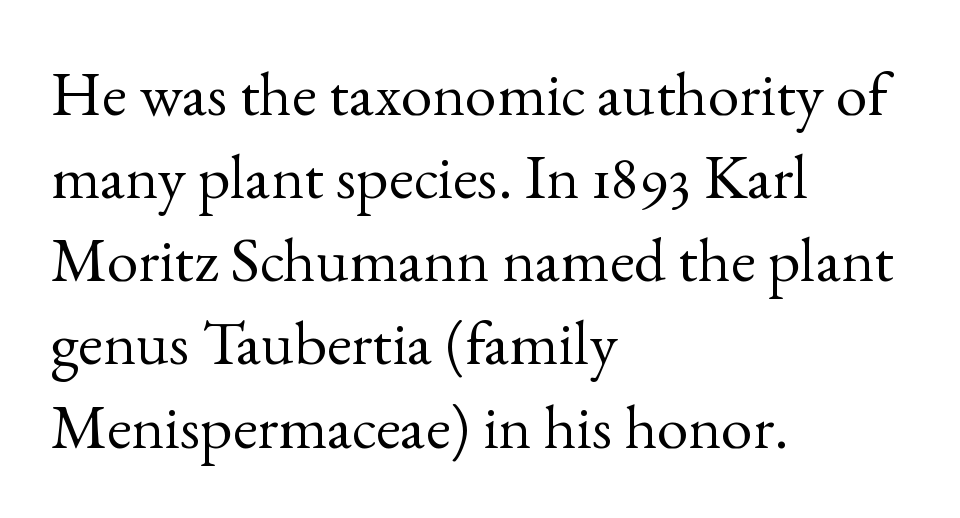
These lines are rendered in a variable-pitch font. The characters display serif detailing at their extremities. The lettering holds an erect, upright posture throughout. Rows of type keep a routine distance in the vertical direction.
